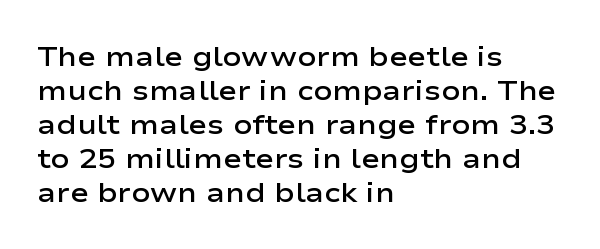
No word sits above an underline. Proportional: the letters do not fall into vertical columns. These lines were composed using upright roman letters. Between one letter and the next there's only the usual sliver of space. The characters display no serif detailing; their extremities are plain. Heft: intermediate — a semibold.
